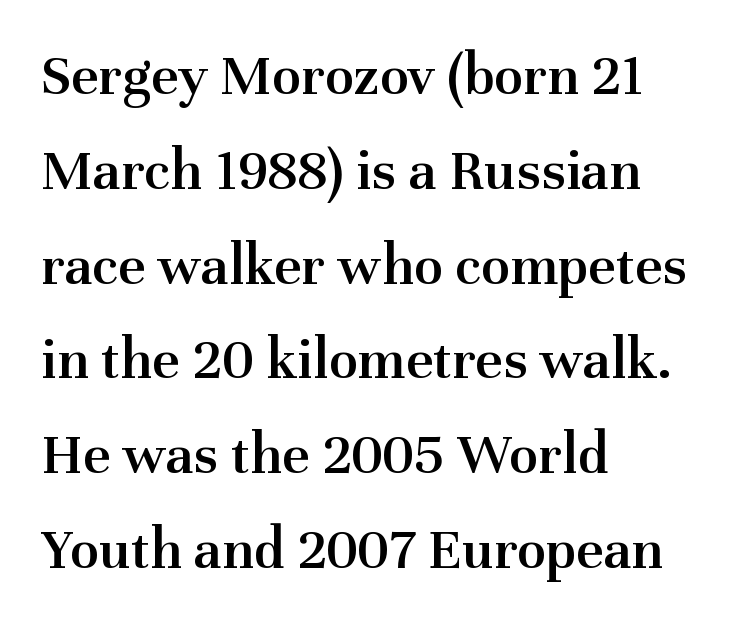
Reading down the block, your eye returns to a fixed left position each line. The space directly below the letters is spotless. This sample has the flowing, uneven cadence of proportional lettering. These words are printed semibold, heavier than regular yet not bold. Successive baselines arrive at the customary interval.
